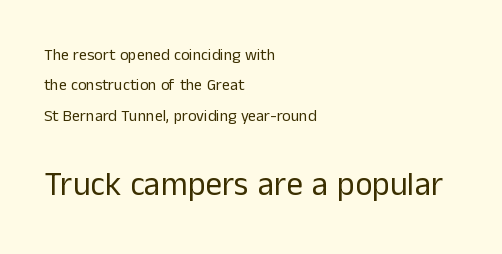
The foot of each line stays bare and open. Unlike a traditional serif, this face leaves its strokes unadorned. Note: smaller setting up top, larger setting below. The face looks like a standard text weight, possibly lighter.
